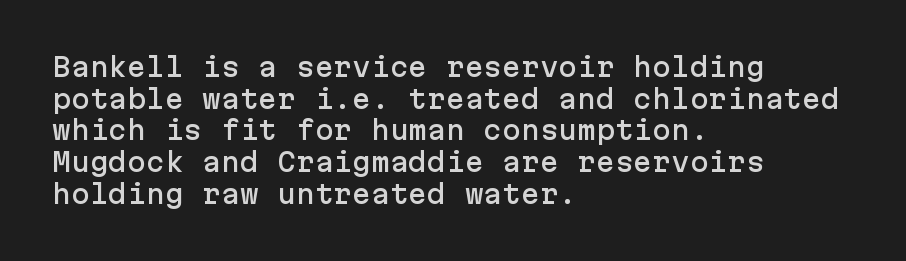
The rows are spaced the way most documents space them. No extra tracking has been applied to these lines. Which margin do the lines hug? The left one — the right edge is uneven. The gap between lines stays unmarked. If you drew a line through each stem, it would be perfectly vertical.
